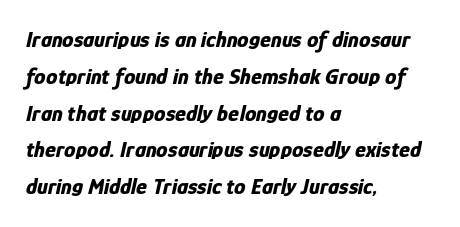
The passage is arranged the way most books set body copy — flush left. There is no visible air inserted between adjacent glyphs. Observe the lean: these are italic letterforms. Leading matches the norm, producing a regular column. A dark, heavy texture on the line: the type is bold. The strip under each line holds only bare page.
